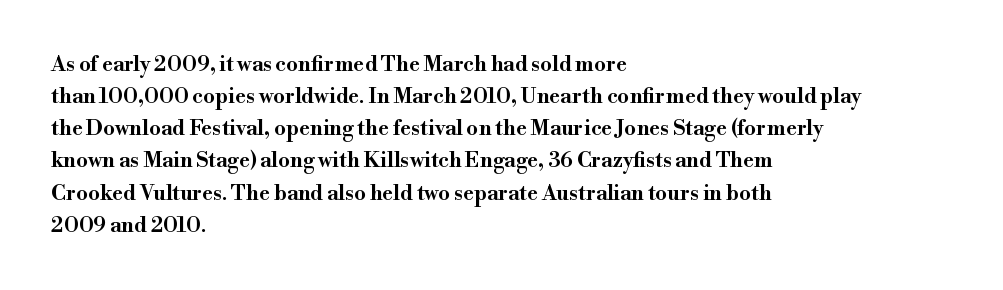
Q: Is the text italic (slanted)? A: No, it is upright.
Q: Is the text underlined? A: No.
Q: How is the paragraph aligned? A: Left-aligned.
Q: Is the spacing between letters normal or unusually wide? A: Normal.
Q: Is the spacing between lines tight, normal or loose? A: Normal.
